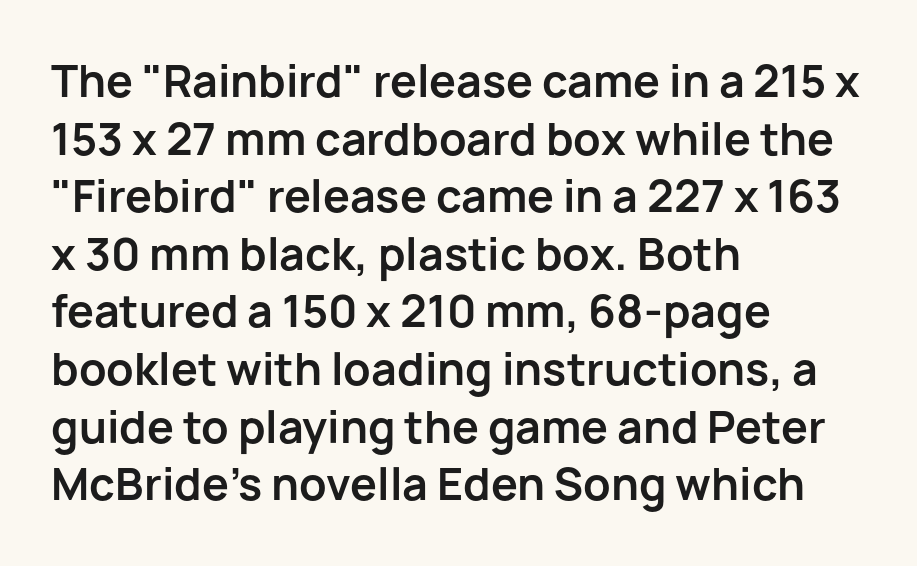
A typesetter would call this proportional, since set widths differ per character. The lines are quadded left. What stands out about the letter spacing? Nothing — it is the standard amount. Regarding serifs, this sample does without them.
